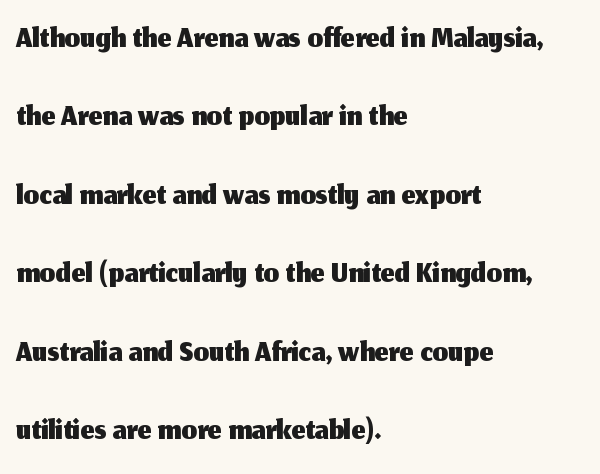
{"serif": "no", "italic": "no", "width": "normal", "stroke_contrast": "medium", "x_height": "medium", "monospaced": "no", "underline": "no", "align": "left", "line_spacing": "normal", "line_spacing_ratio": 1.6, "letter_spacing": "normal", "letter_spacing_em": 0.0, "glyph_px": 49}
